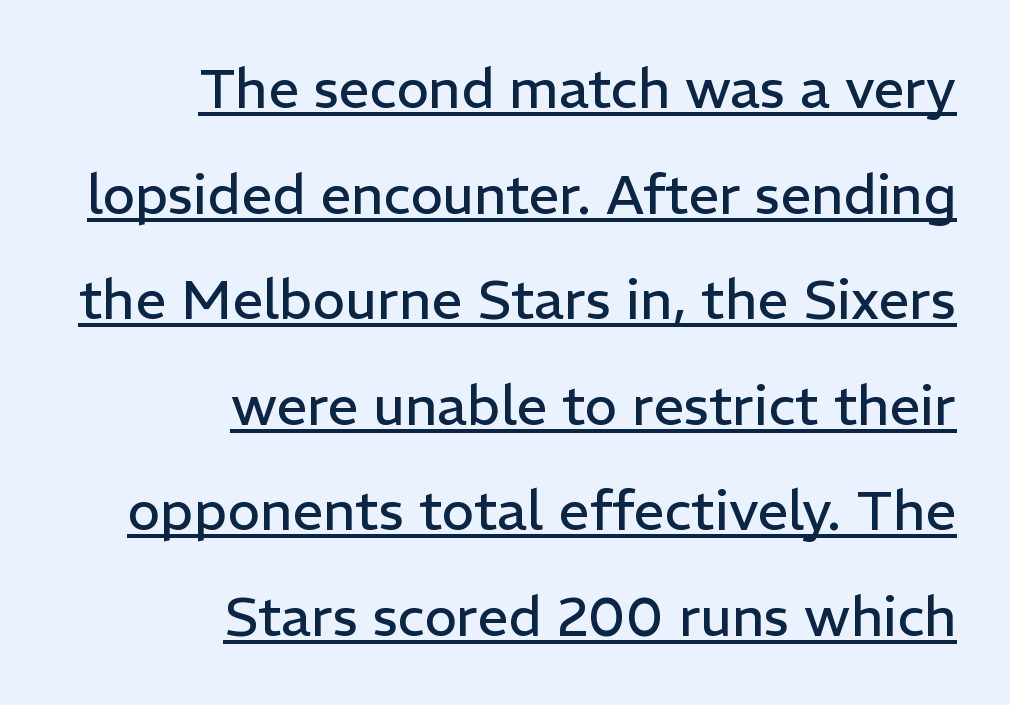
{"serif": "no", "italic": "no", "bold": "no", "weight": "regular", "width": "normal", "stroke_contrast": "low", "x_height": "medium", "monospaced": "no", "underline": "yes", "align": "right", "line_spacing": "loose", "line_spacing_ratio": 1.92, "letter_spacing": "normal", "letter_spacing_em": 0.0, "glyph_px": 55}
